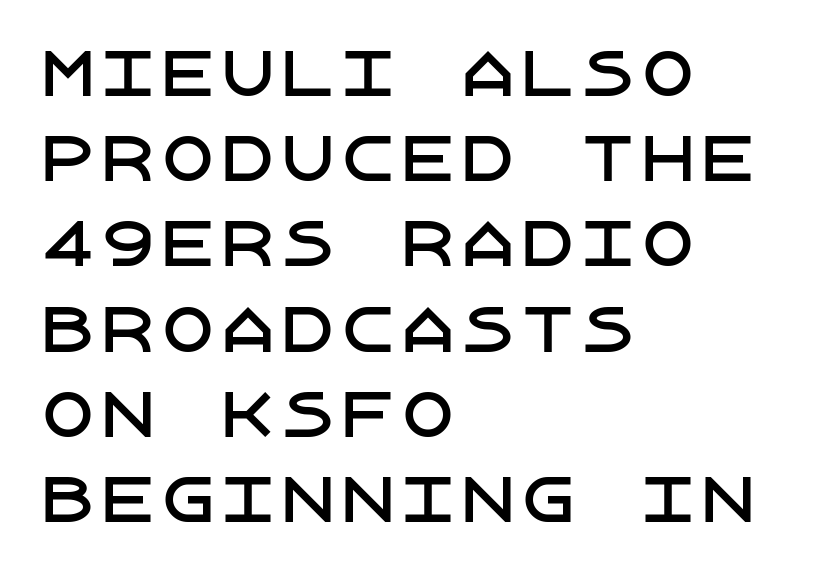
{"serif": "no", "italic": "no", "width": "normal", "stroke_contrast": "low", "x_height": "large", "underline": "no", "align": "left", "line_spacing": "normal", "line_spacing_ratio": 1.42, "letter_spacing": "normal", "letter_spacing_em": 0.0, "glyph_px": 60}
